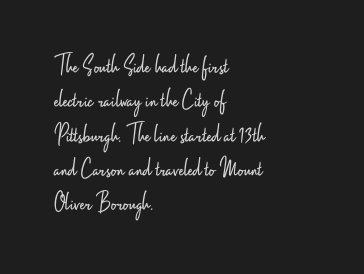
{"bold": "no", "underline": "no", "align": "left", "line_spacing": "normal", "line_spacing_ratio": 1.27, "letter_spacing": "normal", "letter_spacing_em": 0.0, "glyph_px": 27}
